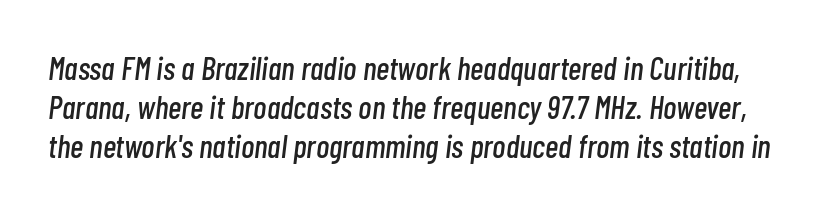
Q: Is the text italic (slanted)? A: Yes, it leans right by about 7 degrees.
Q: Is the text underlined? A: No.
Q: Is the spacing between letters normal or unusually wide? A: Normal.
Q: Width (condensed, normal, or wide)? A: Condensed.
Q: Stroke contrast? A: Low.
Q: x-height? A: Medium.
Q: Monospaced? A: No.
